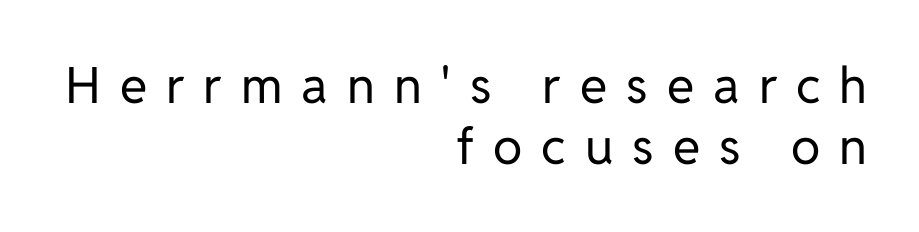
The image shows 50 px regular-weight sans-serif type, upright; set right-aligned, line spacing 1.23x, unusually wide letter spacing (+0.38 em), not underlined; low stroke contrast and a medium x-height.
